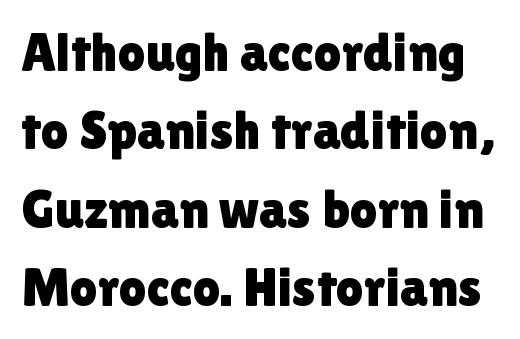
Q: Is the text italic (slanted)? A: No, it is upright.
Q: Is the typeface a serif or a sans-serif typeface? A: Sans-serif.
Q: Is the text underlined? A: No.
Q: Is the spacing between letters normal or unusually wide? A: Normal.
Q: Is the spacing between lines tight, normal or loose? A: Normal.
Q: Width (condensed, normal, or wide)? A: Normal.
Q: Stroke contrast? A: Low.
Q: x-height? A: Medium.
Q: Monospaced? A: No.
